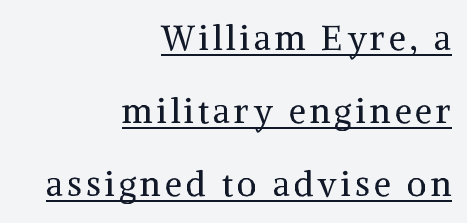
Compared with typical paragraphs, the rows here are farther apart. If you drew a ruler down the right edge, every line would touch it. This is serif lettering, the kind often seen in printed books. The rendering uses natural spacing where letterforms have individual widths. The specimen includes a rule beneath the text block's lines.
